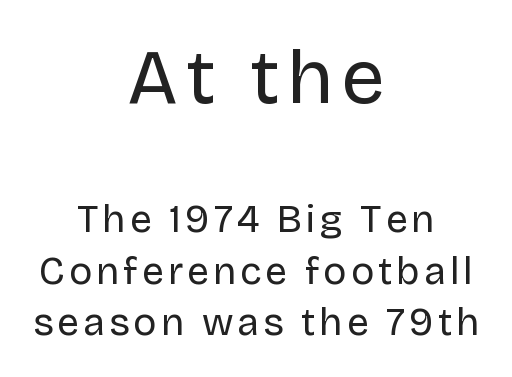
The image shows 78 px regular-weight sans-serif type, upright; set centered, normal line spacing (1.32x), not underlined; the first (top) block is 2.0x larger; low stroke contrast and a large x-height.
